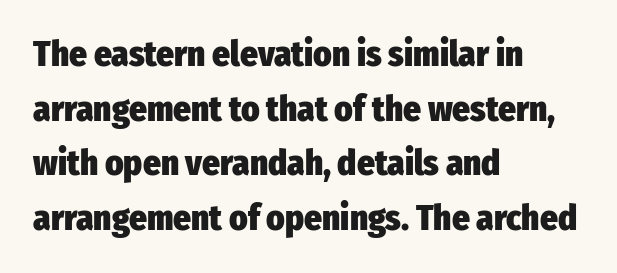
The image shows 35 px heavy, condensed sans-serif type, upright; set left-aligned, normal line spacing (1.56x), normal letter spacing, not underlined; low stroke contrast and a medium x-height.
